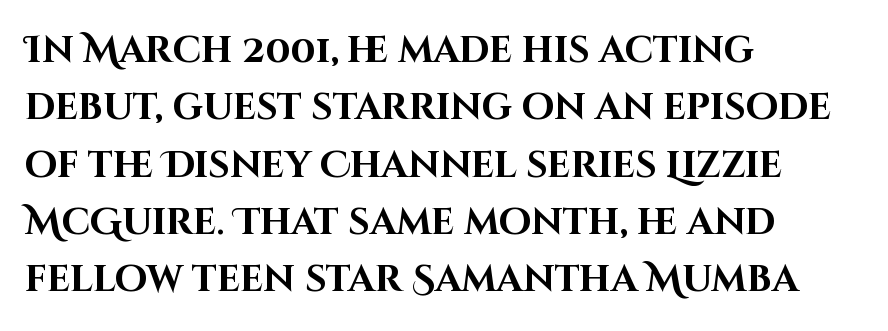
Q: Is the text bold? A: Yes.
Q: Is the text italic (slanted)? A: No, it is upright.
Q: Is the typeface a serif or a sans-serif typeface? A: Sans-serif.
Q: Is the text underlined? A: No.
Q: How is the paragraph aligned? A: Left-aligned.
Q: Is the spacing between letters normal or unusually wide? A: Normal.
Q: Is the spacing between lines tight, normal or loose? A: Normal.
Q: Width (condensed, normal, or wide)? A: Normal.
Q: Stroke contrast? A: High.
Q: x-height? A: Large.
Q: Monospaced? A: No.
